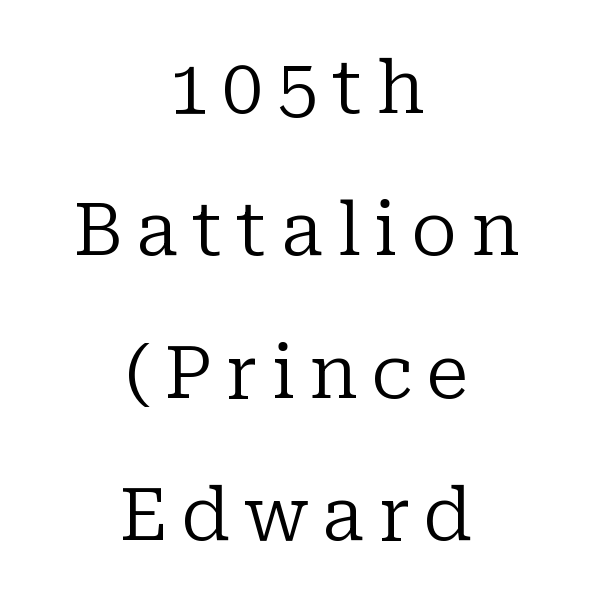
The compositor balanced each line on the midline. Line spacing here is loose. Little horizontal feet cap the strokes, marking this as serif type. Letters have the restrained weight of plain body copy at most. Descenders hang freely into open space. Do the letters lean? They stand straight.
